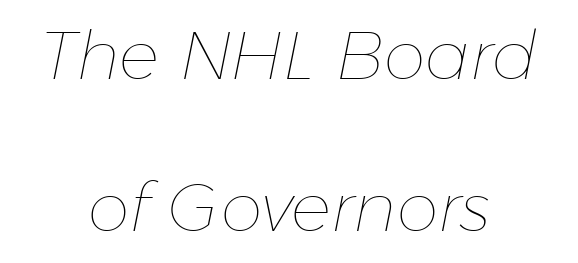
{"italic": "yes", "lean": "right", "slant_degrees": 11, "bold": "no", "weight": "thin", "width": "normal", "stroke_contrast": "low", "x_height": "medium", "monospaced": "no", "underline": "no", "align": "center", "line_spacing": "loose", "line_spacing_ratio": 2.27, "letter_spacing": "normal", "letter_spacing_em": 0.0, "glyph_px": 67}
